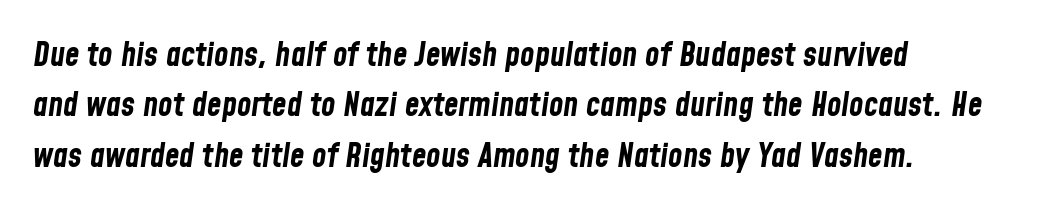
Q: Is the text bold? A: Yes.
Q: Is the text italic (slanted)? A: Yes, it leans right by about 8 degrees.
Q: Is the text underlined? A: No.
Q: How is the paragraph aligned? A: Left-aligned.
Q: Is the spacing between letters normal or unusually wide? A: Normal.
Q: Is the spacing between lines tight, normal or loose? A: Normal.
Q: Width (condensed, normal, or wide)? A: Condensed.
Q: Stroke contrast? A: Low.
Q: x-height? A: Medium.
Q: Monospaced? A: No.
